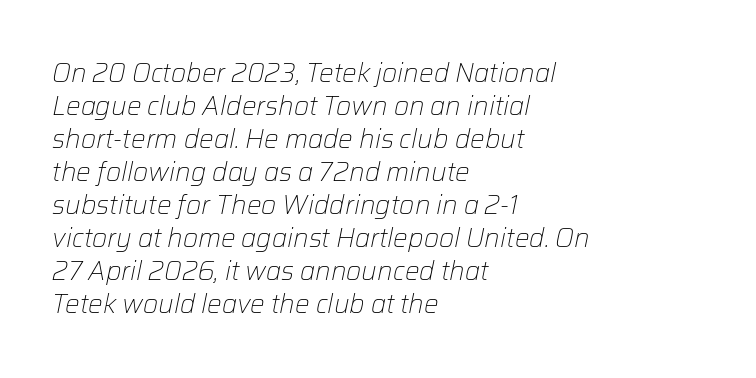
{"italic": "yes", "lean": "right", "slant_degrees": 12, "bold": "no", "underline": "no", "align": "left", "line_spacing": "normal", "line_spacing_ratio": 1.27, "letter_spacing": "normal", "letter_spacing_em": 0.0, "glyph_px": 26}
